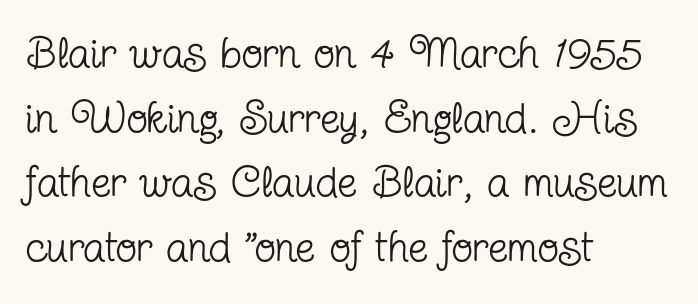
Q: Is the text bold? A: No.
Q: Is the text italic (slanted)? A: No, it is upright.
Q: Is the typeface a serif or a sans-serif typeface? A: Serif.
Q: Is the text underlined? A: No.
Q: How is the paragraph aligned? A: Left-aligned.
Q: Is the spacing between letters normal or unusually wide? A: Normal.
Q: Is the spacing between lines tight, normal or loose? A: Normal.
Q: Width (condensed, normal, or wide)? A: Condensed.
Q: Stroke contrast? A: Low.
Q: x-height? A: Medium.
Q: Monospaced? A: No.
